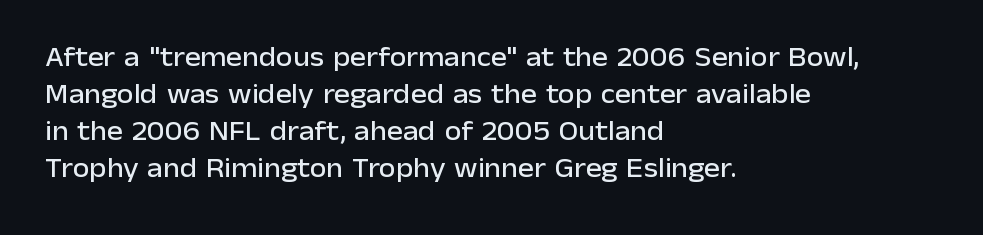
Q: Is the text italic (slanted)? A: No, it is upright.
Q: Is the text underlined? A: No.
Q: How is the paragraph aligned? A: Left-aligned.
Q: Is the spacing between letters normal or unusually wide? A: Normal.
Q: Is the spacing between lines tight, normal or loose? A: Normal.
